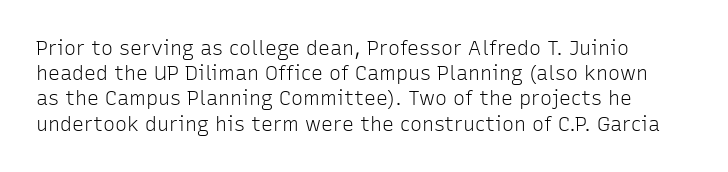
Anything drawn beneath the words? Only blank space. A typesetter would call this leading conventional body-copy spacing. Honestly, the letter spacing is just normal — you wouldn't notice it. Nope, not italic — everything's standing straight.
